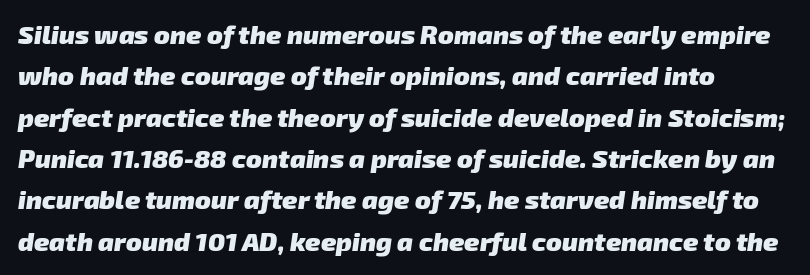
{"bold": "yes", "underline": "no", "line_spacing": "normal", "line_spacing_ratio": 1.59, "letter_spacing": "normal", "letter_spacing_em": 0.0, "glyph_px": 26}
